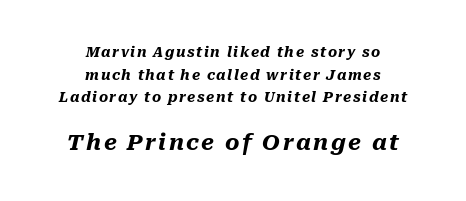
{"italic": "yes", "lean": "right", "slant_degrees": 10, "bold": "yes", "underline": "no", "align": "center", "line_spacing": "normal", "line_spacing_ratio": 1.61, "larger_block": "second", "size_ratio": 1.57, "glyph_px": 22}
